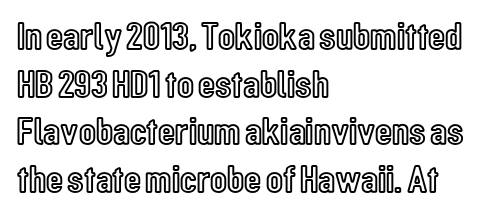
The image shows 39 px condensed type, upright; set left-aligned, line spacing 1.22x, normal letter spacing, not underlined; a medium x-height.
